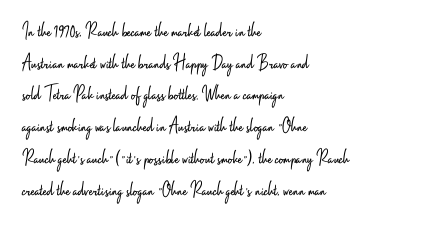
Leftover space on each line is placed entirely after the last word. The rows are spaced the way most documents space them. The font is comparable to plain body text, perhaps lighter. Honestly, there is no underline to notice here at all. Nobody touched the tracking dial on this one.
